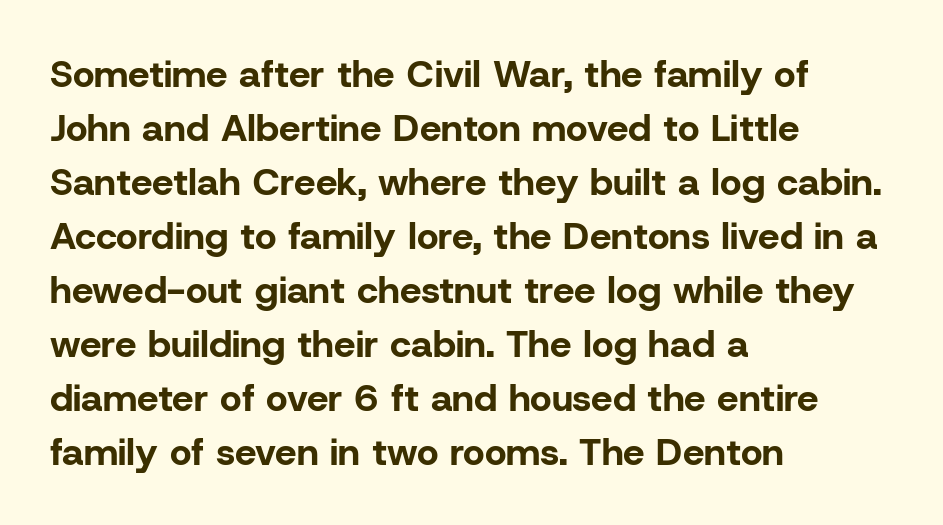
{"serif": "no", "italic": "no", "bold": "yes", "weight": "bold", "width": "normal", "stroke_contrast": "low", "x_height": "medium", "monospaced": "no", "underline": "no", "align": "left", "line_spacing": "normal", "line_spacing_ratio": 1.42, "letter_spacing": "normal", "letter_spacing_em": 0.0, "glyph_px": 38}
